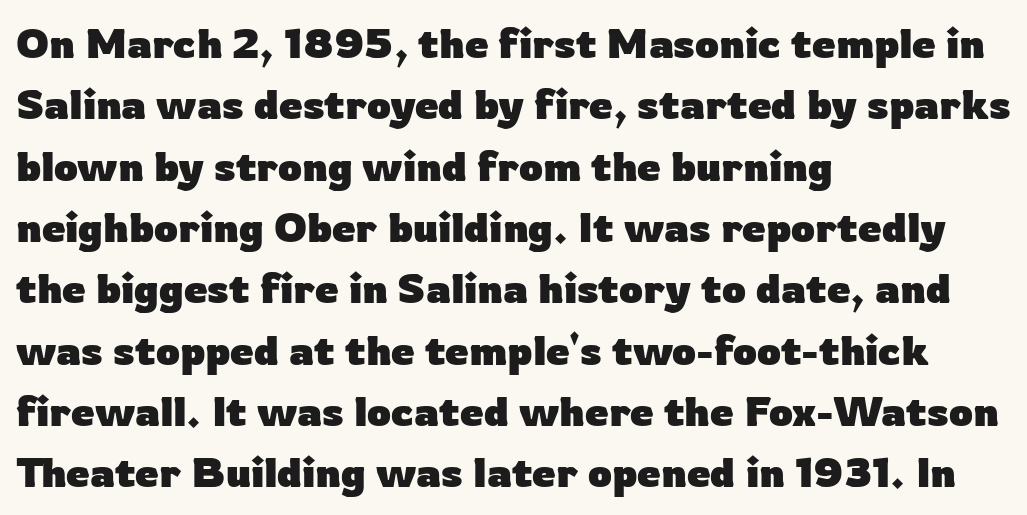
The passage shown is not underscored anywhere. The letters stand straight up with perfectly vertical stems. The block of text has a typical density, with ordinary space between rows. The face used here has the dense, thick strokes of a bold.
